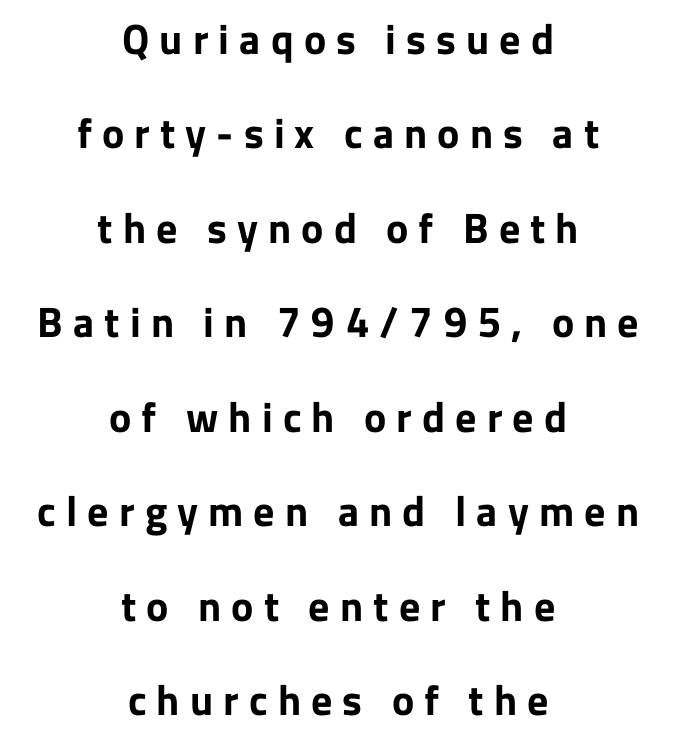
{"serif": "no", "italic": "no", "bold": "yes", "weight": "bold", "width": "normal", "stroke_contrast": "low", "x_height": "medium", "monospaced": "no", "underline": "no", "align": "center", "line_spacing": "loose", "line_spacing_ratio": 2.25, "letter_spacing": "wide", "letter_spacing_em": 0.24, "glyph_px": 42}
